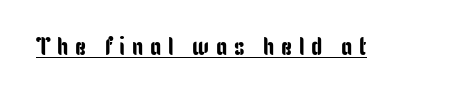
Q: Is the text italic (slanted)? A: No, it is upright.
Q: Is the text underlined? A: Yes.
Q: Is the spacing between letters normal or unusually wide? A: Unusually wide.
